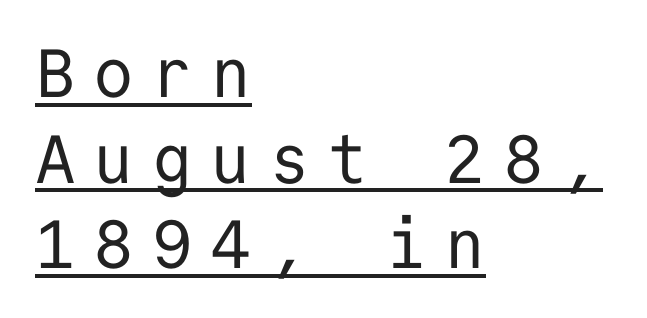
Successive baselines arrive at the customary interval. A typesetter would mark this as roman, not italic. This reads as an unemphasized weight, regular at the heaviest. A classic flush-left, rag-right setting is used for this passage. These lines are composed in type without serifs.
